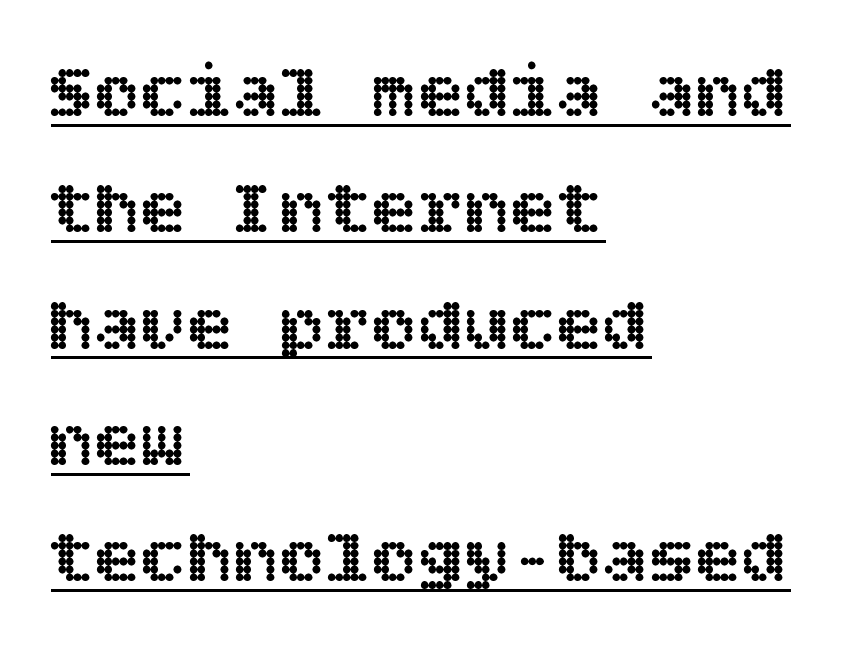
The tracking reads as untouched default to a designer's eye. Posture: upright roman. The rows are spaced the way most documents space them. The text block is weighted toward the left margin, trailing off unevenly rightward.
